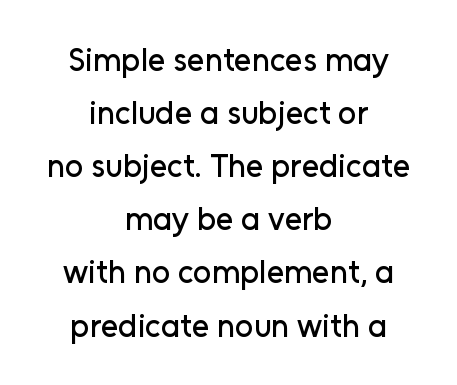
The image shows 32 px sans-serif type, upright; set centered, normal line spacing (1.66x), normal letter spacing, not underlined; low stroke contrast and a medium x-height.
